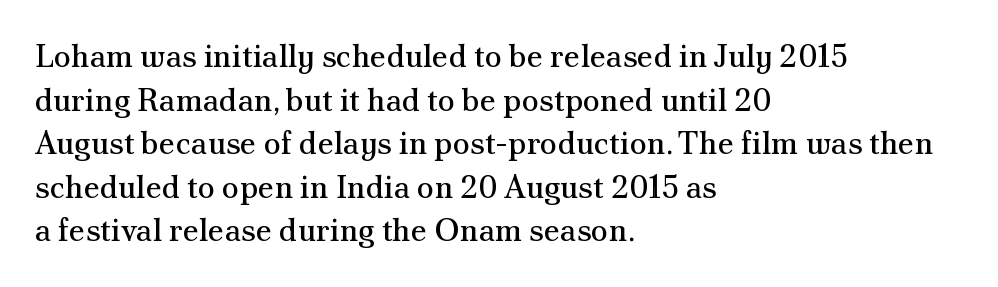
The image shows 32 px regular-weight serif type, upright; set left-aligned, normal line spacing (1.36x), normal letter spacing, not underlined; medium stroke contrast and a small x-height.
